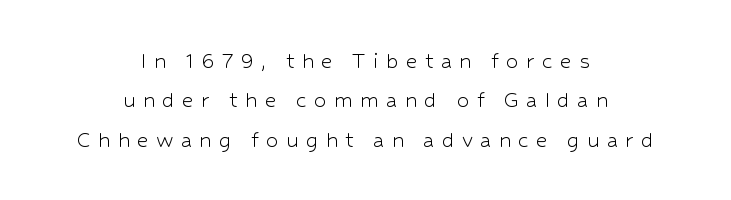
{"italic": "no", "bold": "no", "underline": "no", "align": "center", "line_spacing": "normal", "line_spacing_ratio": 1.58, "letter_spacing": "wide", "letter_spacing_em": 0.29, "glyph_px": 25}
